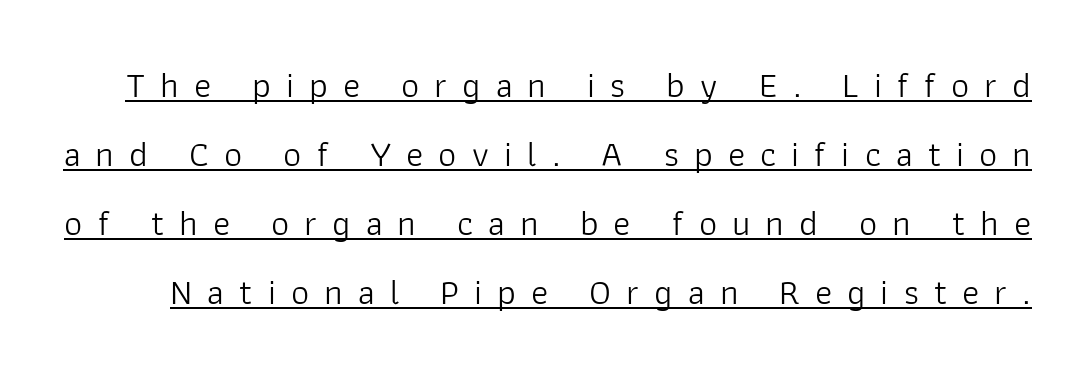
The image shows 36 px light sans-serif type, upright; set loose line spacing (1.92x), unusually wide letter spacing (+0.42 em), underlined; low stroke contrast and a medium x-height.
